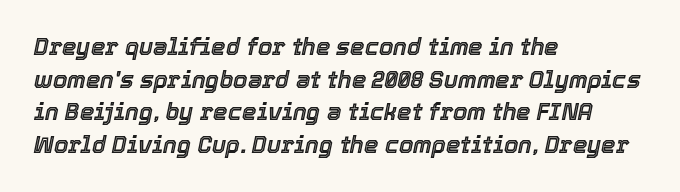
{"italic": "yes", "lean": "right", "slant_degrees": 12, "underline": "no", "align": "left", "line_spacing": "normal", "line_spacing_ratio": 1.42, "letter_spacing": "normal", "letter_spacing_em": 0.0, "glyph_px": 23}
